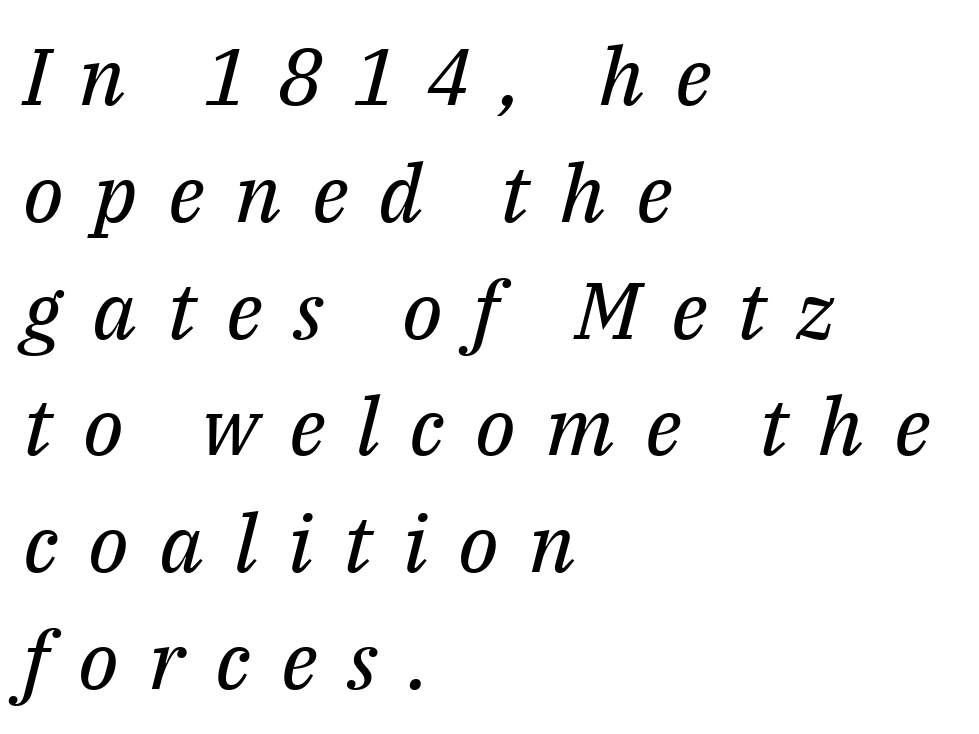
Designer's note — italics engaged. The passage shown is typed in a proportional face where columns would drift. The passage is arranged the way most books set body copy — flush left. The strokes are not fattened; the text isn't bold.
